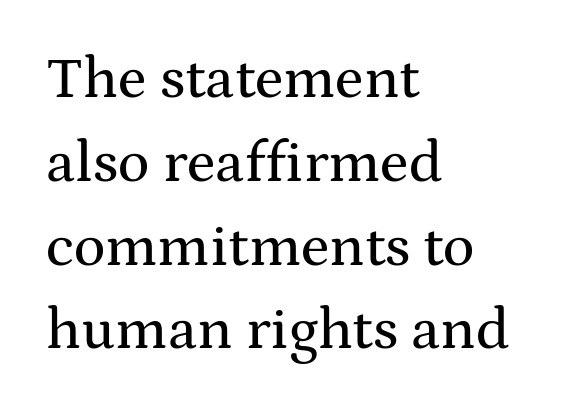
The image shows 59 px wide serif type, upright; set left-aligned, normal line spacing (1.42x), normal letter spacing, not underlined; medium stroke contrast and a medium x-height.
